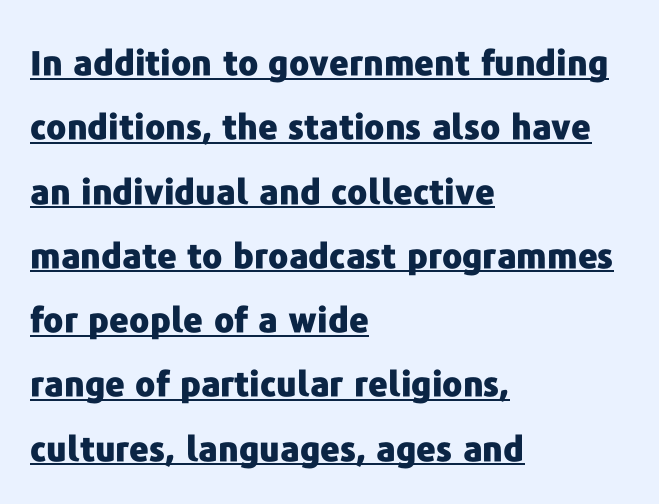
{"serif": "no", "italic": "no", "bold": "yes", "weight": "heavy", "width": "normal", "stroke_contrast": "low", "x_height": "medium", "monospaced": "no", "underline": "yes", "align": "left", "line_spacing_ratio": 1.89, "letter_spacing": "normal", "letter_spacing_em": 0.0, "glyph_px": 34}
